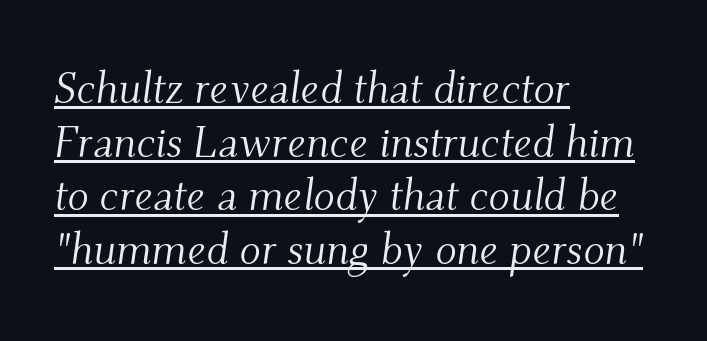
{"serif": "yes", "italic": "yes", "lean": "right", "slant_degrees": 9, "bold": "no", "weight": "light", "width": "normal", "stroke_contrast": "medium", "x_height": "small", "monospaced": "no", "underline": "yes", "align": "left", "line_spacing_ratio": 1.22, "letter_spacing": "normal", "letter_spacing_em": 0.0, "glyph_px": 44}
